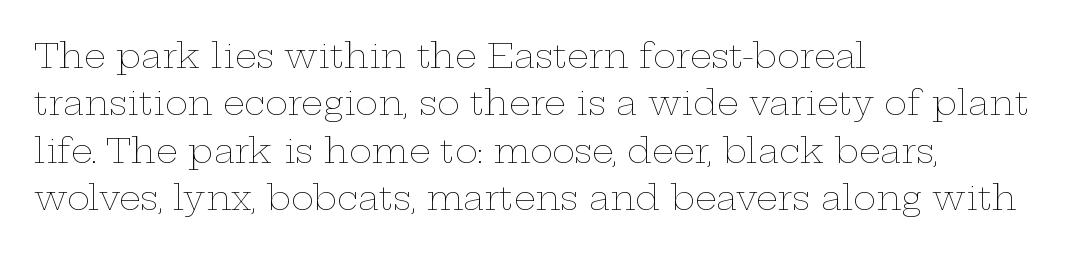
The image shows 34 px thin, wide type, upright; set left-aligned, normal line spacing (1.39x), normal letter spacing, not underlined; low stroke contrast and a medium x-height.
